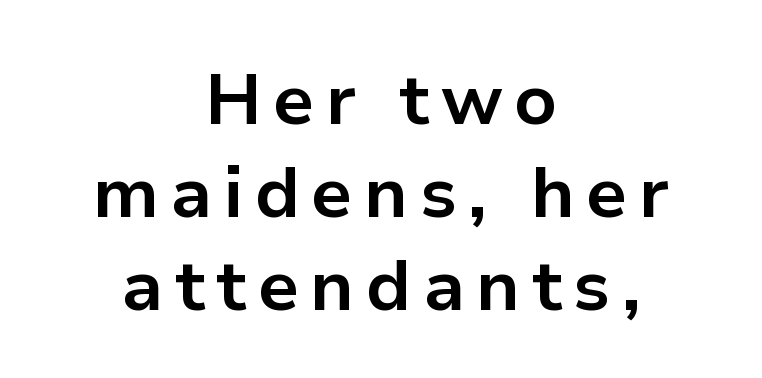
Q: Is the text bold? A: Yes.
Q: Is the text italic (slanted)? A: No, it is upright.
Q: Is the typeface a serif or a sans-serif typeface? A: Sans-serif.
Q: Is the text underlined? A: No.
Q: How is the paragraph aligned? A: Centered.
Q: Is the spacing between lines tight, normal or loose? A: Normal.
Q: Width (condensed, normal, or wide)? A: Normal.
Q: Stroke contrast? A: Low.
Q: x-height? A: Medium.
Q: Monospaced? A: No.
